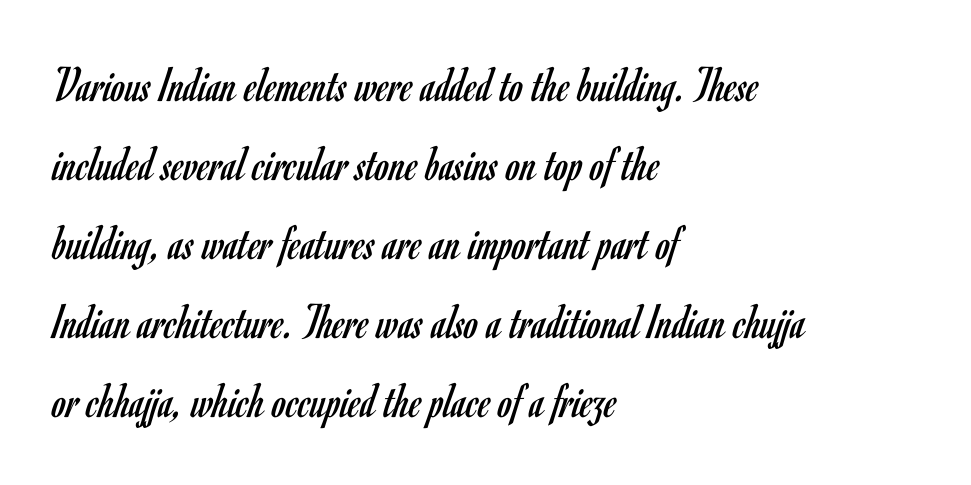
{"serif": "no", "bold": "no", "weight": "regular", "width": "condensed", "stroke_contrast": "low", "x_height": "small", "monospaced": "no", "underline": "no", "align": "left", "line_spacing": "normal", "line_spacing_ratio": 1.55, "letter_spacing": "normal", "letter_spacing_em": 0.0, "glyph_px": 51}
